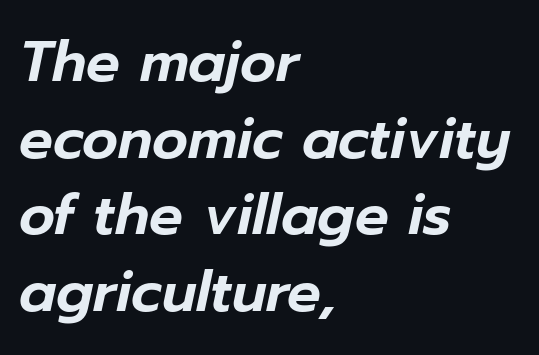
The image shows 56 px text type, italic (leaning right); set left-aligned, normal line spacing (1.37x), normal letter spacing, not underlined; low stroke contrast and a medium x-height.
